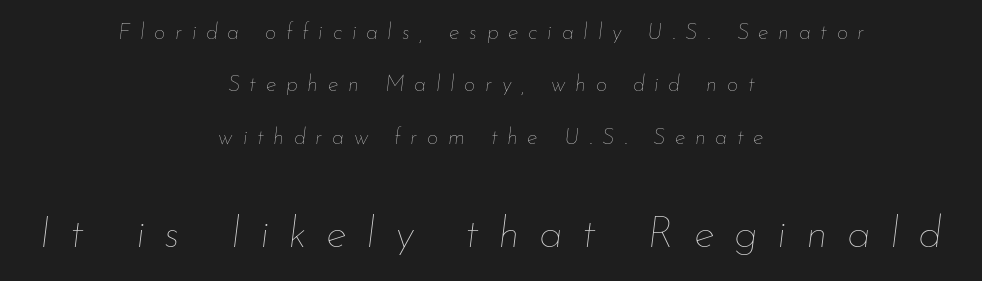
{"italic": "yes", "lean": "right", "slant_degrees": 7, "bold": "no", "weight": "thin", "width": "normal", "stroke_contrast": "low", "x_height": "small", "monospaced": "no", "underline": "no", "align": "center", "line_spacing": "loose", "line_spacing_ratio": 2.38, "letter_spacing": "wide", "letter_spacing_em": 0.44, "larger_block": "second", "size_ratio": 2.0, "glyph_px": 44}
